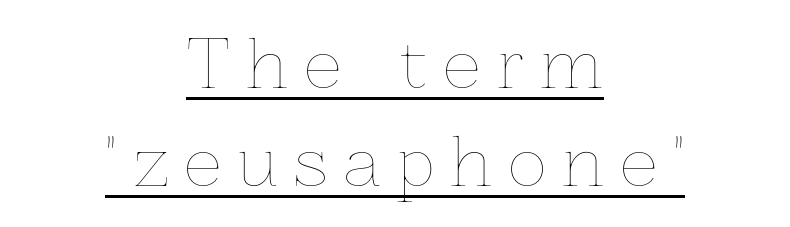
{"italic": "no", "bold": "no", "weight": "thin", "width": "normal", "stroke_contrast": "low", "x_height": "medium", "monospaced": "no", "underline": "yes", "align": "center", "line_spacing": "normal", "line_spacing_ratio": 1.51, "letter_spacing": "wide", "letter_spacing_em": 0.26, "glyph_px": 65}
